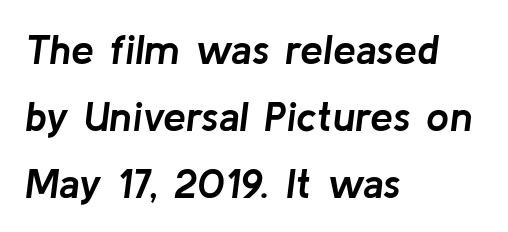
Q: Is the text bold? A: Yes.
Q: Is the text italic (slanted)? A: Yes, it leans right by about 8 degrees.
Q: Is the text underlined? A: No.
Q: How is the paragraph aligned? A: Left-aligned.
Q: Is the spacing between letters normal or unusually wide? A: Normal.
Q: Is the spacing between lines tight, normal or loose? A: Normal.
Q: Width (condensed, normal, or wide)? A: Normal.
Q: Stroke contrast? A: Low.
Q: x-height? A: Medium.
Q: Monospaced? A: No.
